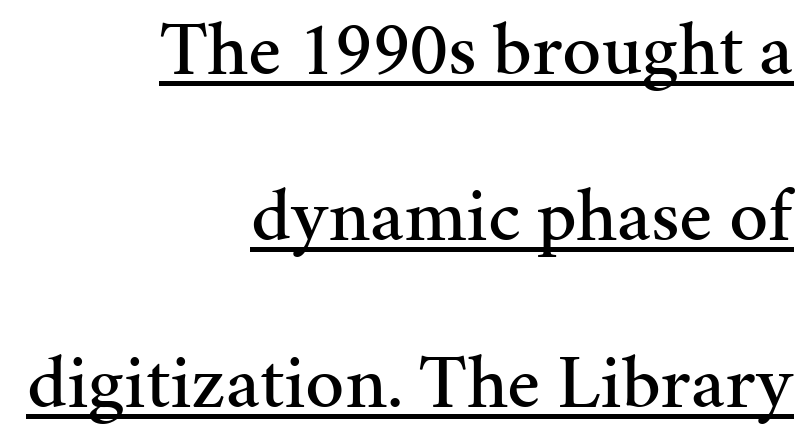
The image shows 77 px serif type, upright; set right-aligned, loose line spacing (2.16x), normal letter spacing, underlined; medium stroke contrast and a medium x-height.
